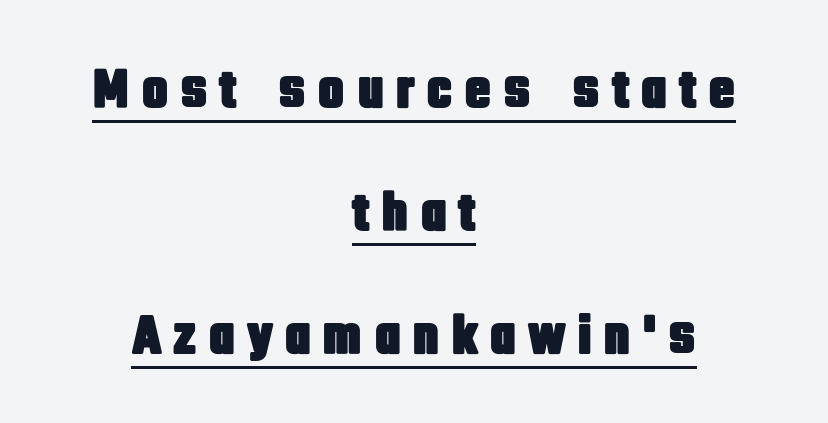
The image shows 56 px condensed sans-serif type, upright; set centered, loose line spacing (2.2x), unusually wide letter spacing (+0.2 em), underlined; low stroke contrast and a large x-height.
